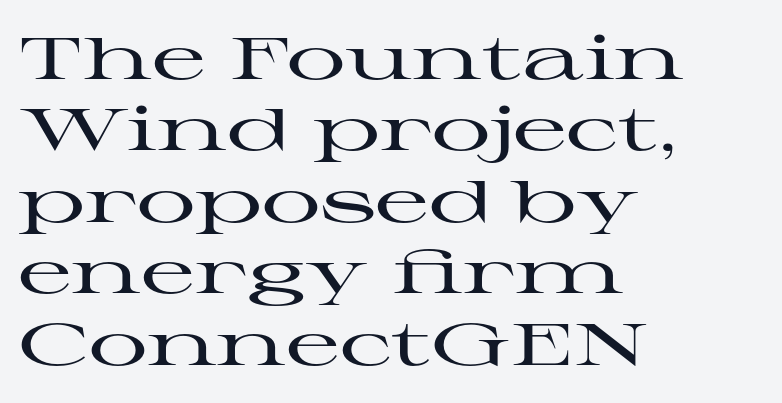
Ascenders rise straight up at ninety degrees. The space beneath each line is pristine and unruled. Default kerning and tracking; the words read as compact shapes. A typesetter would label this face a serif. If you drew a ruler down the left edge, every line would touch it. Each letter keeps its own natural width here, so spacing adapts to shape.
